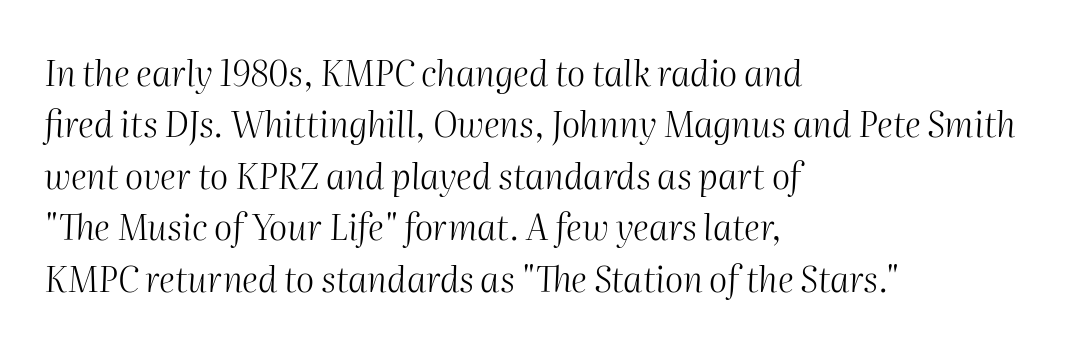
The image shows 35 px light type, italic (leaning right); set left-aligned, normal line spacing (1.47x), normal letter spacing, not underlined; medium stroke contrast and a medium x-height.
